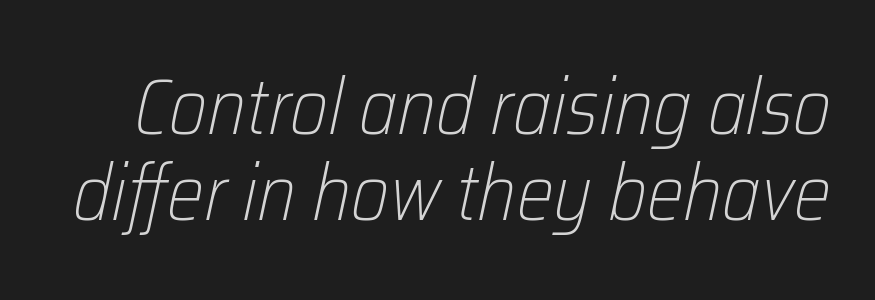
The glyphs are unaccompanied by any horizontal stroke below them. On a weight scale, this lands at 450 or below. Here the glyphs are tracked normally, forming tight word shapes. The rendering uses a small line-height, squeezing the rows. Think of a printed novel: that variable character pitch is what you see here.
